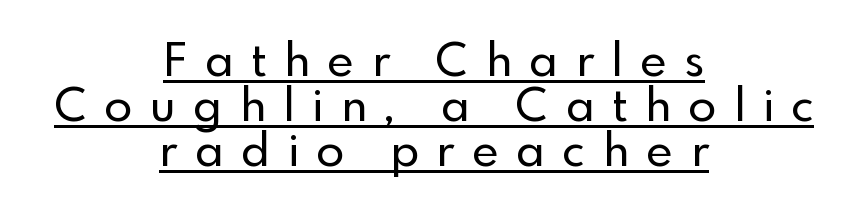
Varying glyph widths throughout — classic text-font behaviour. What's the leading like? Squeezed, with rows nearly overlapping. Tall strokes in this sample are plumb rather than angled. Glyph-to-glyph distance is far greater than everyday printed text. The text block is weighted toward neither margin, spreading evenly from the middle.
